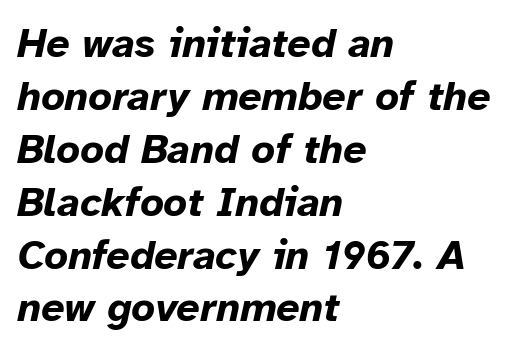
{"italic": "yes", "lean": "right", "slant_degrees": 12, "bold": "yes", "weight": "bold", "width": "normal", "stroke_contrast": "low", "x_height": "medium", "monospaced": "no", "underline": "no", "align": "left", "line_spacing": "normal", "line_spacing_ratio": 1.29, "letter_spacing": "normal", "letter_spacing_em": 0.0, "glyph_px": 41}
